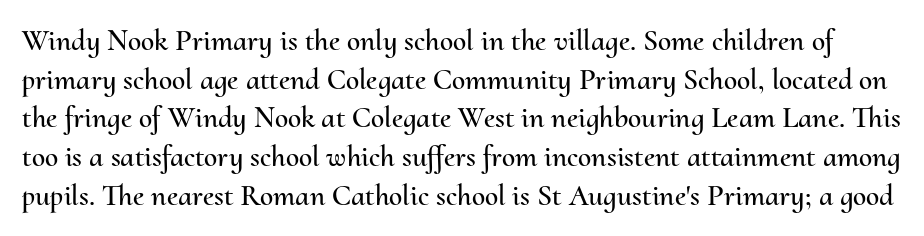
Q: Is the text italic (slanted)? A: No, it is upright.
Q: Is the text underlined? A: No.
Q: Is the spacing between letters normal or unusually wide? A: Normal.
Q: Is the spacing between lines tight, normal or loose? A: Normal.
Q: Width (condensed, normal, or wide)? A: Normal.
Q: Stroke contrast? A: Medium.
Q: x-height? A: Small.
Q: Monospaced? A: No.
